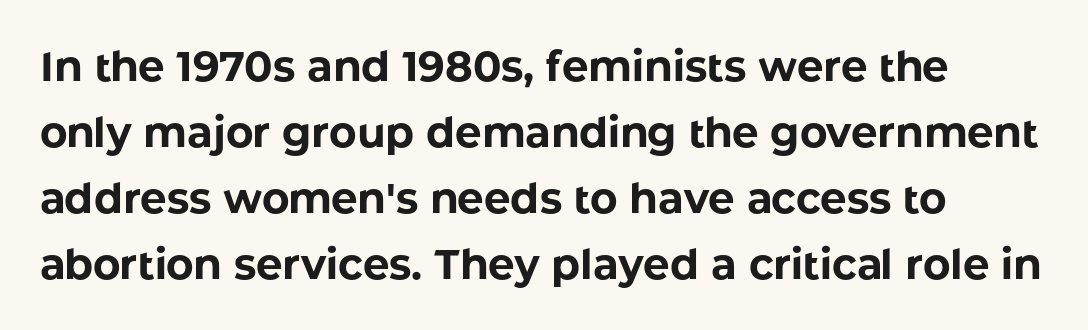
The image shows 42 px bold sans-serif type, upright; set left-aligned, normal line spacing (1.57x), normal letter spacing, not underlined; low stroke contrast and a medium x-height.
